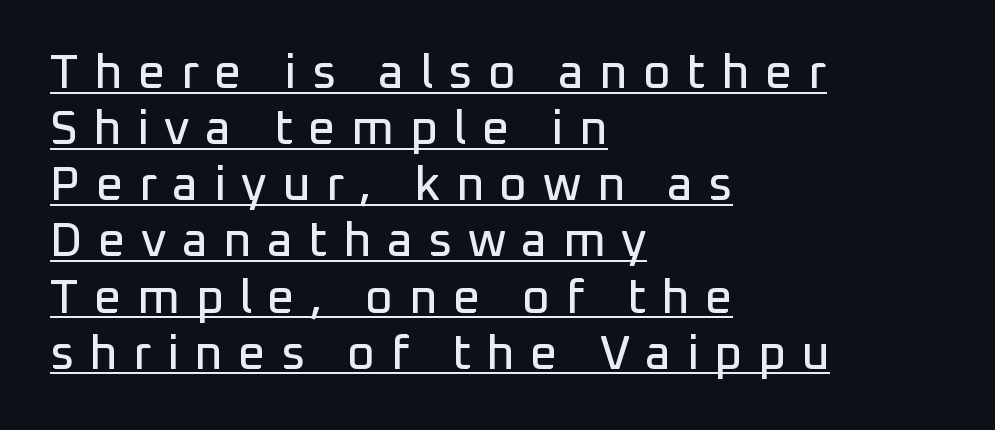
{"serif": "no", "italic": "no", "width": "normal", "stroke_contrast": "low", "x_height": "medium", "monospaced": "no", "underline": "yes", "align": "left", "line_spacing_ratio": 1.17, "letter_spacing": "wide", "letter_spacing_em": 0.32, "glyph_px": 48}
